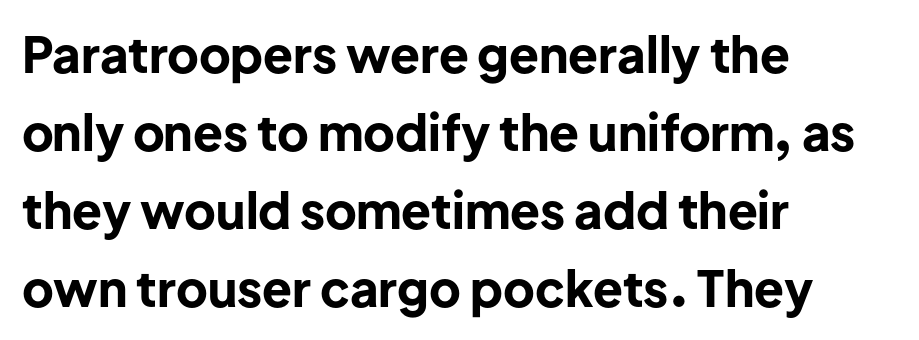
Q: Is the text bold? A: Yes.
Q: Is the text italic (slanted)? A: No, it is upright.
Q: Is the typeface a serif or a sans-serif typeface? A: Sans-serif.
Q: Is the text underlined? A: No.
Q: How is the paragraph aligned? A: Left-aligned.
Q: Is the spacing between letters normal or unusually wide? A: Normal.
Q: Is the spacing between lines tight, normal or loose? A: Normal.
Q: Width (condensed, normal, or wide)? A: Normal.
Q: Stroke contrast? A: Low.
Q: x-height? A: Medium.
Q: Monospaced? A: No.
